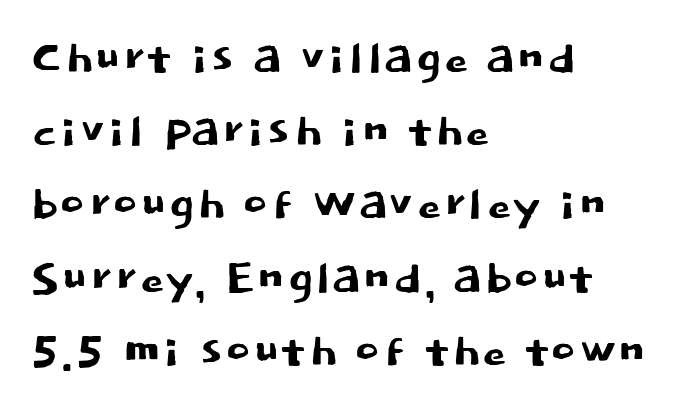
Q: Is the text italic (slanted)? A: No, it is upright.
Q: Is the typeface a serif or a sans-serif typeface? A: Sans-serif.
Q: Is the text underlined? A: No.
Q: How is the paragraph aligned? A: Left-aligned.
Q: Is the spacing between letters normal or unusually wide? A: Normal.
Q: Width (condensed, normal, or wide)? A: Normal.
Q: Stroke contrast? A: Low.
Q: x-height? A: Large.
Q: Monospaced? A: No.
